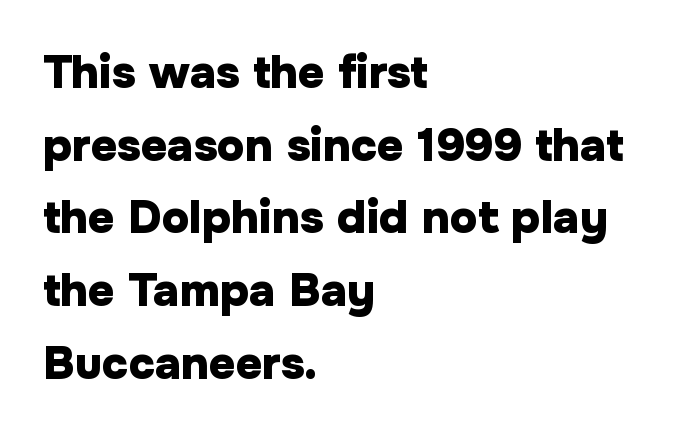
Q: Is the text bold? A: Yes.
Q: Is the text italic (slanted)? A: No, it is upright.
Q: Is the typeface a serif or a sans-serif typeface? A: Sans-serif.
Q: Is the text underlined? A: No.
Q: How is the paragraph aligned? A: Left-aligned.
Q: Is the spacing between letters normal or unusually wide? A: Normal.
Q: Is the spacing between lines tight, normal or loose? A: Normal.
Q: Width (condensed, normal, or wide)? A: Normal.
Q: Stroke contrast? A: Low.
Q: x-height? A: Medium.
Q: Monospaced? A: No.
